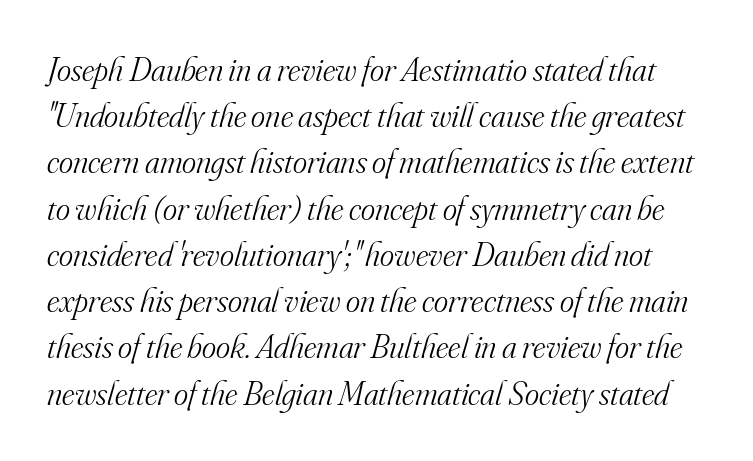
Q: Is the text bold? A: No.
Q: Is the text italic (slanted)? A: Yes, it leans right by about 16 degrees.
Q: Is the typeface a serif or a sans-serif typeface? A: Serif.
Q: Is the text underlined? A: No.
Q: Is the spacing between letters normal or unusually wide? A: Normal.
Q: Is the spacing between lines tight, normal or loose? A: Normal.
Q: Width (condensed, normal, or wide)? A: Normal.
Q: Stroke contrast? A: Medium.
Q: x-height? A: Small.
Q: Monospaced? A: No.
